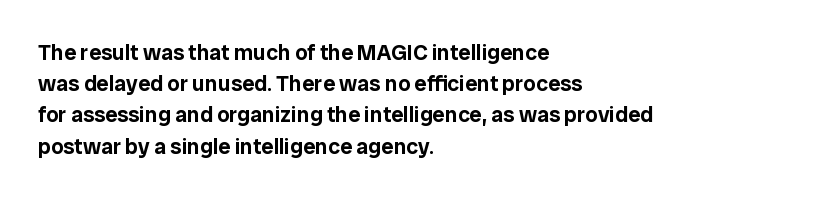
Nope, not italic — everything's standing straight. You could call the tracking neutral — neither tight nor loose. Descenders hang freely into open space. Vertical spacing — default. The compositor pushed each line to the left boundary.
